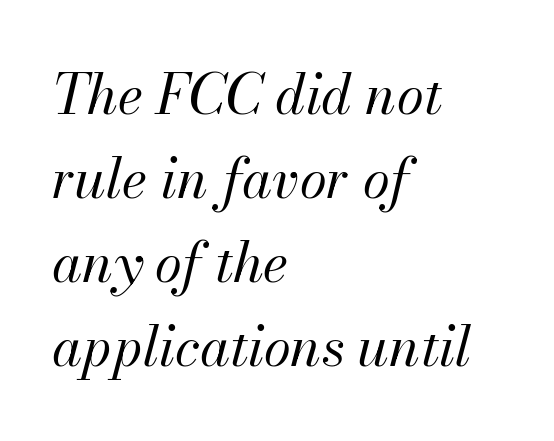
The image shows 55 px regular-weight type, italic (leaning right); set left-aligned, normal line spacing (1.53x), normal letter spacing, not underlined; medium stroke contrast and a small x-height.
